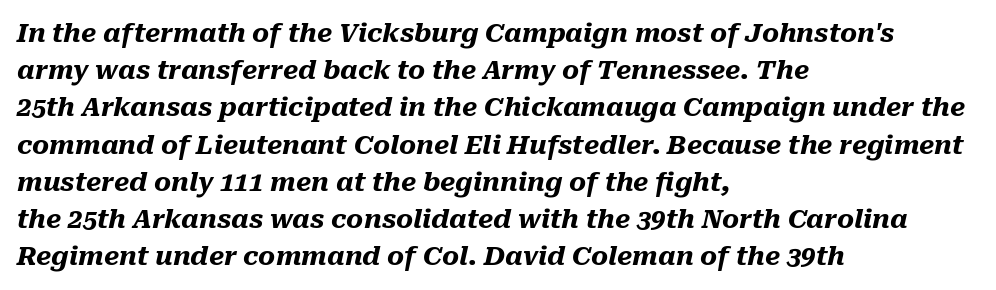
The image shows 26 px bold type, italic (leaning right); set left-aligned, normal line spacing (1.43x), normal letter spacing, not underlined.
